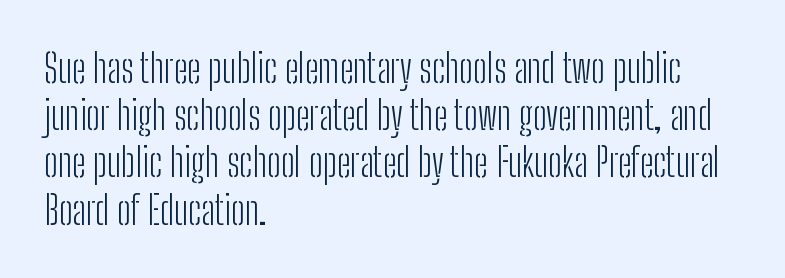
The image shows 39 px light, condensed sans-serif type, upright; set left-aligned, line spacing 1.21x, normal letter spacing, not underlined; low stroke contrast and a medium x-height.
